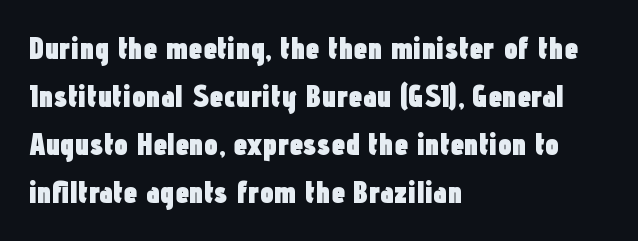
{"serif": "no", "italic": "no", "bold": "yes", "weight": "heavy", "width": "condensed", "stroke_contrast": "low", "x_height": "medium", "monospaced": "no", "underline": "no", "align": "left", "line_spacing": "normal", "line_spacing_ratio": 1.55, "letter_spacing": "normal", "letter_spacing_em": 0.0, "glyph_px": 31}
